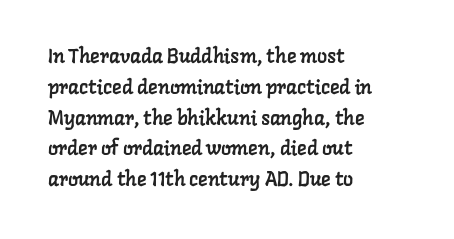
Q: Is the text underlined? A: No.
Q: How is the paragraph aligned? A: Left-aligned.
Q: Is the spacing between letters normal or unusually wide? A: Normal.
Q: Is the spacing between lines tight, normal or loose? A: Normal.
